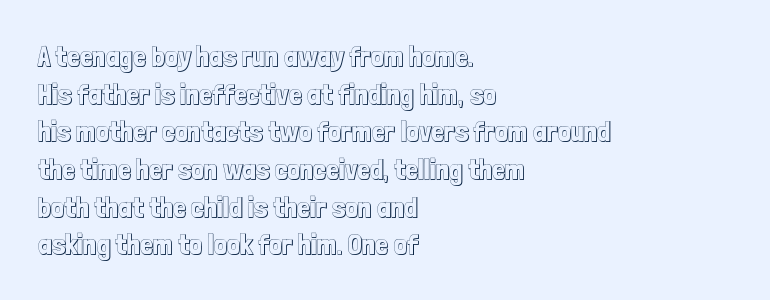
{"italic": "no", "width": "condensed", "x_height": "medium", "monospaced": "no", "underline": "no", "align": "left", "line_spacing": "normal", "line_spacing_ratio": 1.3, "letter_spacing": "normal", "letter_spacing_em": 0.0, "glyph_px": 29}
